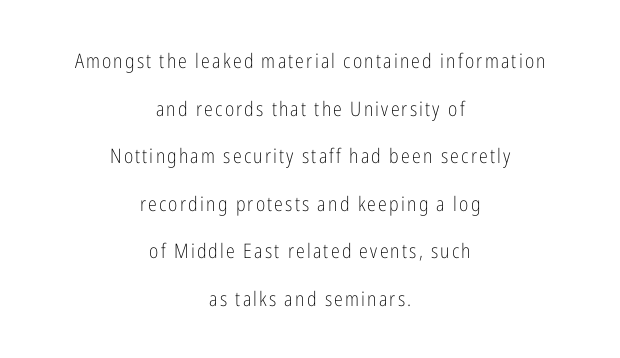
The lettering stays uniformly vertical, giving the passage a roman look. Airy leading. No letter is thick-stroked: the sample isn't bold. Quick note: underline off. Alignment: centered.
